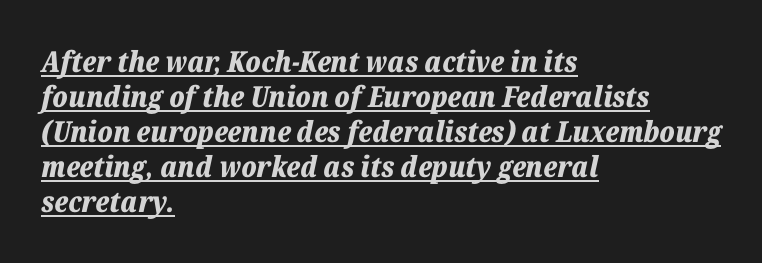
This is oblique type, the kind used for emphasis or titles. These characters rest on top of a visible drawn line. The face used here is proportionally spaced, like ordinary book or web type. The passage is arranged the way most books set body copy — flush left. Inter-character spacing is left at the font's built-in metrics. Students, this is bold: see how much ink each stroke carries.
